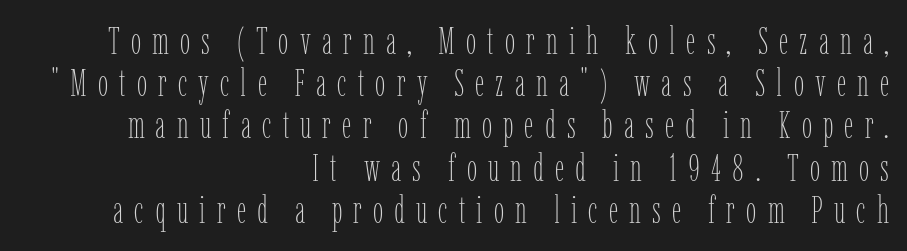
This sample has the flowing, uneven cadence of proportional lettering. A quiet, ordinary-to-light weight characterises the typeface. Vertical spacing — tight. This is the regular roman posture of the typeface. Decoration check: the copy has no underline. Line endings align vertically; line beginnings do not.
